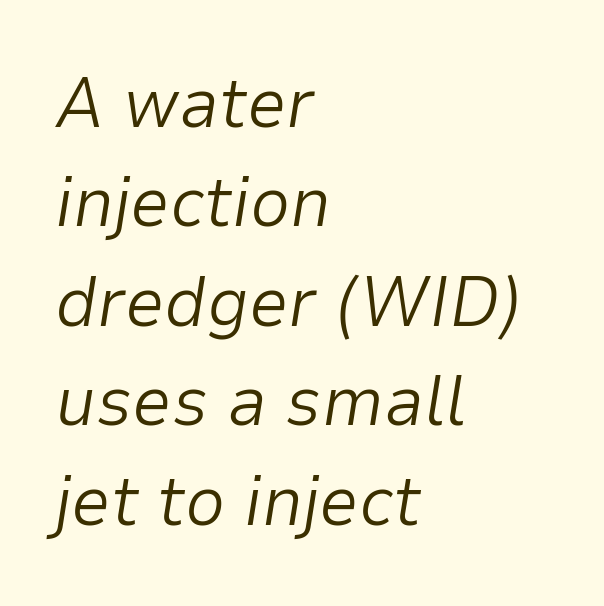
Q: Is the text bold? A: No.
Q: Is the text italic (slanted)? A: Yes, it leans right by about 9 degrees.
Q: Is the text underlined? A: No.
Q: How is the paragraph aligned? A: Left-aligned.
Q: Is the spacing between letters normal or unusually wide? A: Normal.
Q: Is the spacing between lines tight, normal or loose? A: Normal.
Q: Width (condensed, normal, or wide)? A: Normal.
Q: Stroke contrast? A: Low.
Q: x-height? A: Medium.
Q: Monospaced? A: No.
